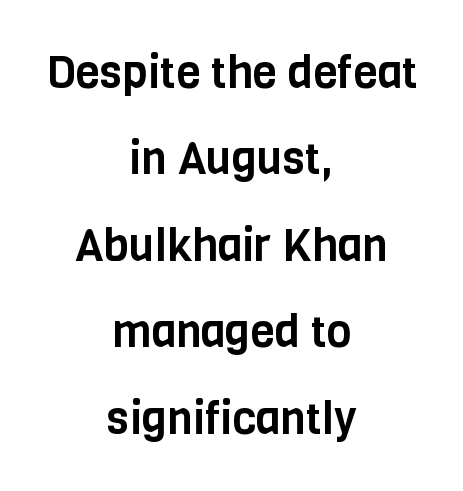
The text block is weighted toward neither margin, spreading evenly from the middle. A typesetter would call this zero additional tracking. The foot of each line stays bare and open. Here the designer chose a conventional face with non-uniform glyph widths.
